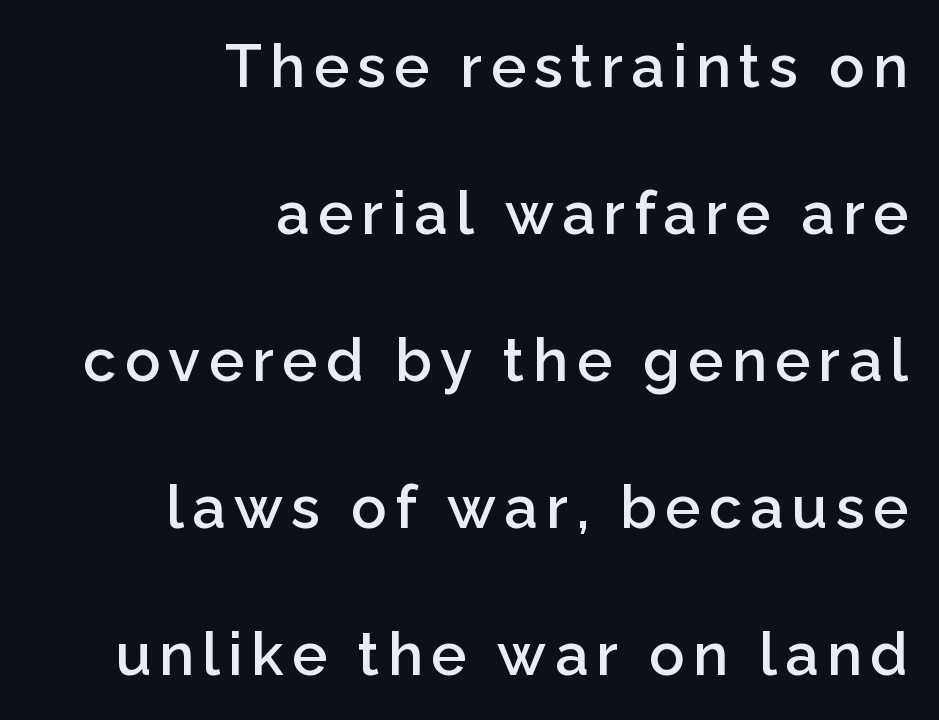
Q: Is the text bold? A: Semi-bold.
Q: Is the text italic (slanted)? A: No, it is upright.
Q: Is the typeface a serif or a sans-serif typeface? A: Sans-serif.
Q: Is the text underlined? A: No.
Q: How is the paragraph aligned? A: Right-aligned.
Q: Is the spacing between lines tight, normal or loose? A: Loose.
Q: Width (condensed, normal, or wide)? A: Normal.
Q: Stroke contrast? A: Low.
Q: x-height? A: Medium.
Q: Monospaced? A: No.
